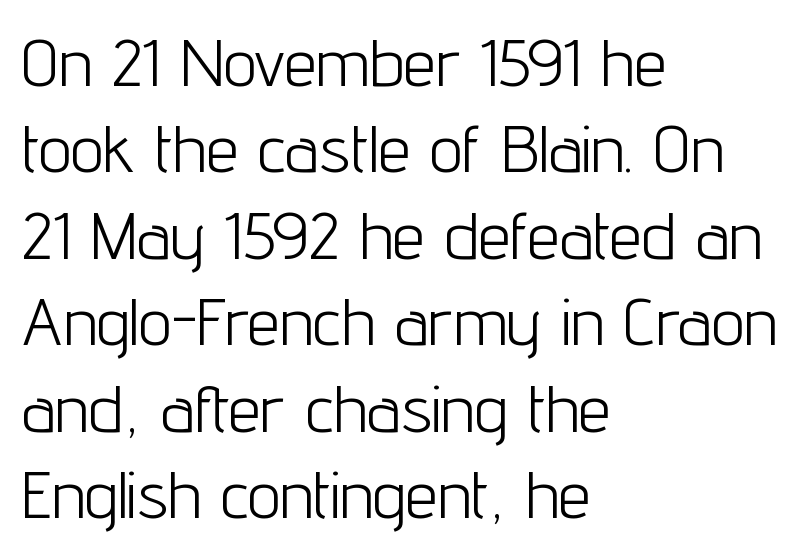
Proportional: the letters do not fall into vertical columns. Horizontal alignment here is leftward, the default for most running prose. It's the straight-up-and-down kind of type. Is the stroke heavy? The answer is a plain regular-or-lighter. Between one letter and the next there's only the usual sliver of space.
